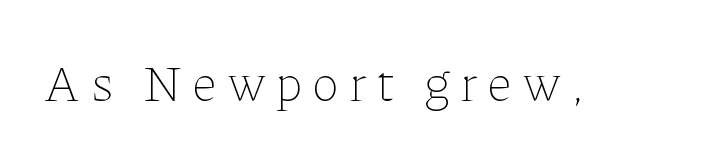
The zone under the glyphs is completely vacant. Heft: none added — not bold. Style check: upright. Spacing between characters has been opened up far beyond the box default.
